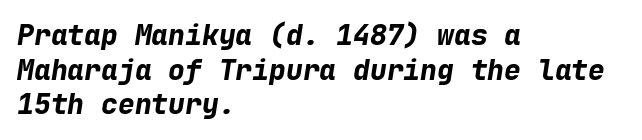
Q: Is the text bold? A: Yes.
Q: Is the text italic (slanted)? A: Yes, it leans right by about 9 degrees.
Q: Is the text underlined? A: No.
Q: How is the paragraph aligned? A: Left-aligned.
Q: Is the spacing between letters normal or unusually wide? A: Normal.
Q: Width (condensed, normal, or wide)? A: Normal.
Q: Stroke contrast? A: Low.
Q: x-height? A: Medium.
Q: Monospaced? A: Yes.
